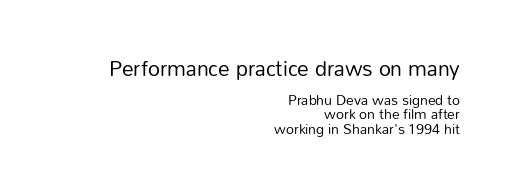
Q: Is the text bold? A: No.
Q: Is the text italic (slanted)? A: No, it is upright.
Q: Is the text underlined? A: No.
Q: How is the paragraph aligned? A: Right-aligned.
Q: Is the spacing between letters normal or unusually wide? A: Normal.
Q: Is the spacing between lines tight, normal or loose? A: Tight.
Q: Which block of text is set in a larger size, the first (top) or the second (bottom)? A: The first (top) one.
